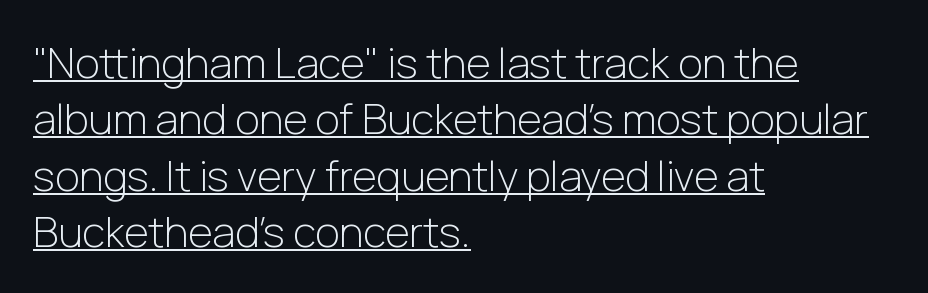
Q: Is the text bold? A: No.
Q: Is the text italic (slanted)? A: No, it is upright.
Q: Is the typeface a serif or a sans-serif typeface? A: Sans-serif.
Q: Is the text underlined? A: Yes.
Q: How is the paragraph aligned? A: Left-aligned.
Q: Is the spacing between letters normal or unusually wide? A: Normal.
Q: Is the spacing between lines tight, normal or loose? A: Normal.
Q: Width (condensed, normal, or wide)? A: Normal.
Q: Stroke contrast? A: Low.
Q: x-height? A: Medium.
Q: Monospaced? A: No.
